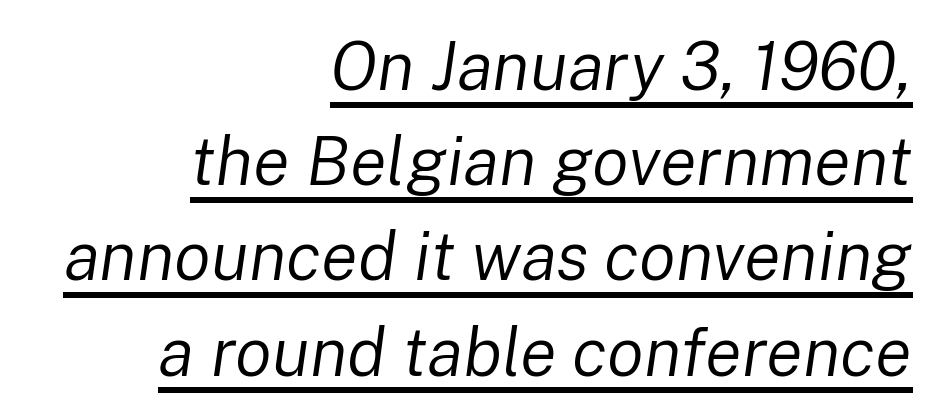
Q: Is the text bold? A: No.
Q: Is the text italic (slanted)? A: Yes, it leans right by about 8 degrees.
Q: Is the text underlined? A: Yes.
Q: How is the paragraph aligned? A: Right-aligned.
Q: Is the spacing between letters normal or unusually wide? A: Normal.
Q: Is the spacing between lines tight, normal or loose? A: Normal.
Q: Width (condensed, normal, or wide)? A: Normal.
Q: Stroke contrast? A: Low.
Q: x-height? A: Medium.
Q: Monospaced? A: No.
